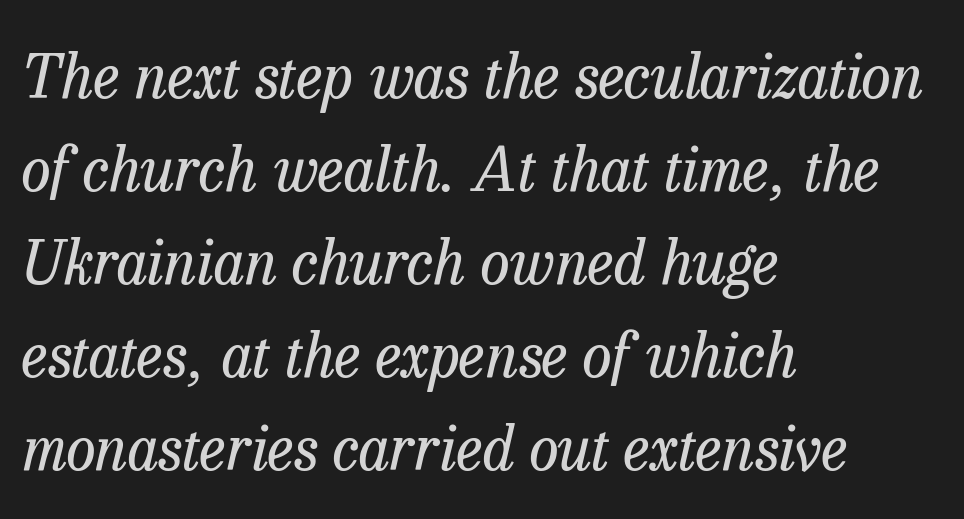
The image shows 60 px regular-weight serif type, italic (leaning right); set left-aligned, normal line spacing (1.55x), normal letter spacing, not underlined; low stroke contrast and a medium x-height.
